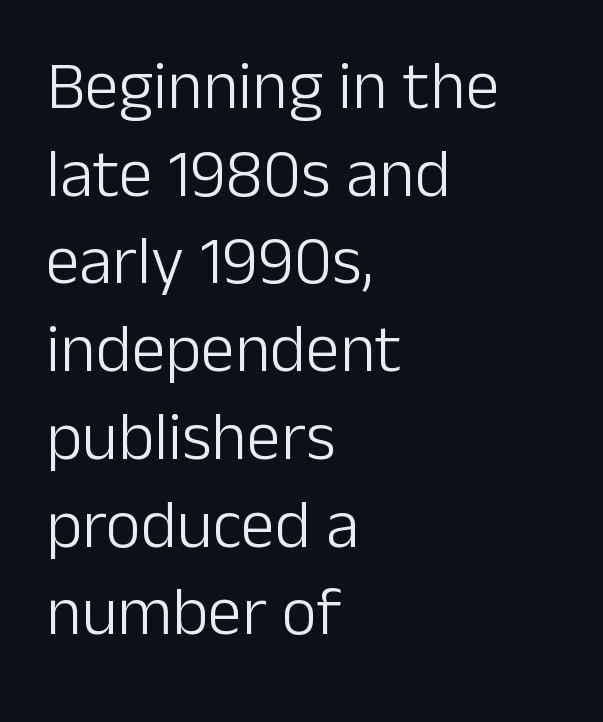
The image shows 68 px light sans-serif type, upright; set left-aligned, normal line spacing (1.29x), normal letter spacing, not underlined; low stroke contrast and a medium x-height.
